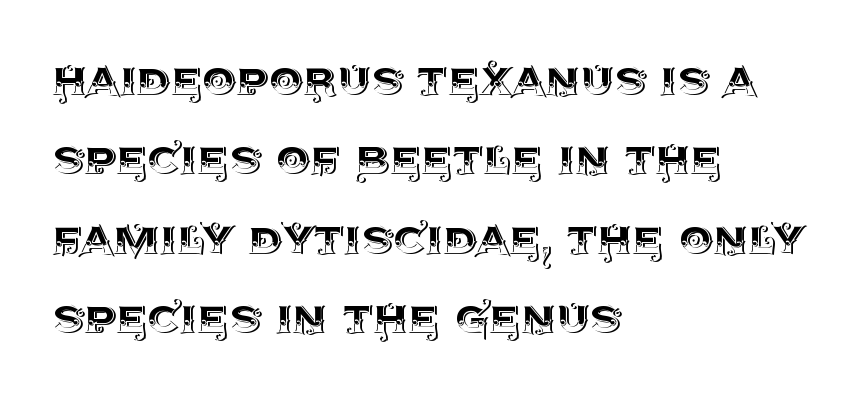
The image shows 54 px text type, upright; set left-aligned, normal line spacing (1.47x), normal letter spacing, not underlined; a large x-height.
